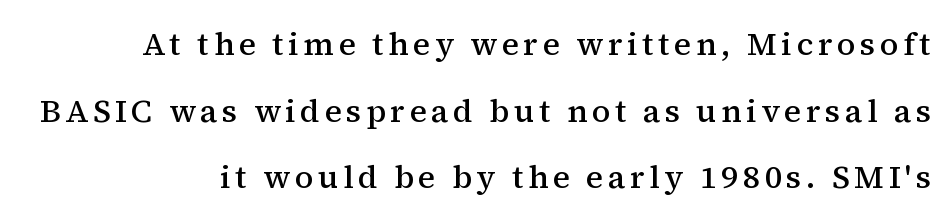
Q: Is the text bold? A: Semi-bold.
Q: Is the text italic (slanted)? A: No, it is upright.
Q: Is the typeface a serif or a sans-serif typeface? A: Serif.
Q: Is the text underlined? A: No.
Q: How is the paragraph aligned? A: Right-aligned.
Q: Is the spacing between lines tight, normal or loose? A: Loose.
Q: Width (condensed, normal, or wide)? A: Normal.
Q: Stroke contrast? A: Medium.
Q: x-height? A: Medium.
Q: Monospaced? A: No.
